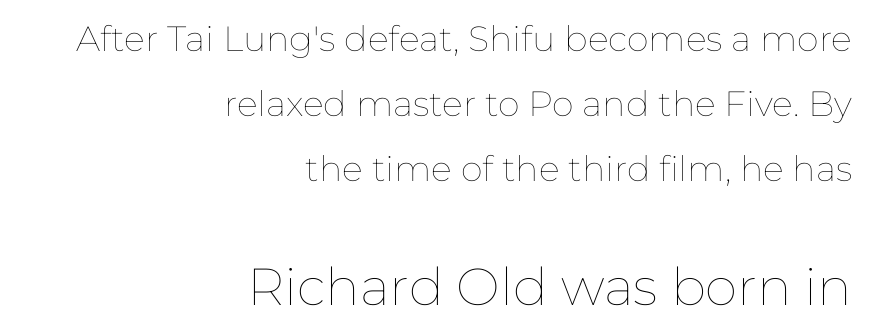
Q: Is the text bold? A: No.
Q: Is the text italic (slanted)? A: No, it is upright.
Q: Is the text underlined? A: No.
Q: How is the paragraph aligned? A: Right-aligned.
Q: Is the spacing between letters normal or unusually wide? A: Normal.
Q: Which block of text is set in a larger size, the first (top) or the second (bottom)? A: The second (bottom) one.
Q: Width (condensed, normal, or wide)? A: Normal.
Q: Stroke contrast? A: Low.
Q: x-height? A: Medium.
Q: Monospaced? A: No.
